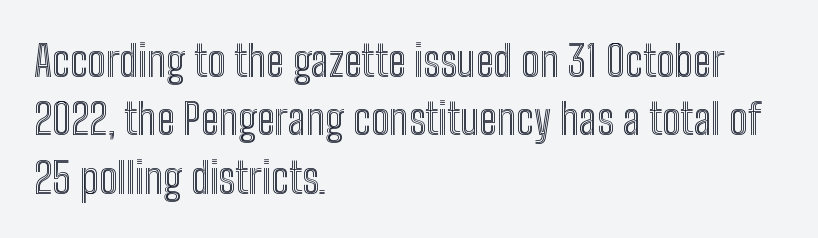
The image shows 43 px condensed type, upright; set left-aligned, normal line spacing (1.36x), normal letter spacing, not underlined; a medium x-height.
